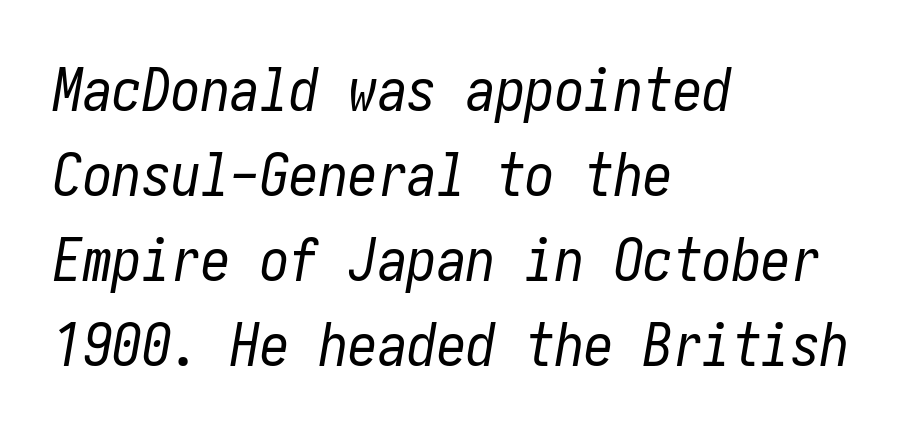
Visually the block forms a straight wall on the left and a jagged coastline on the right. Nobody touched the tracking dial on this one. Regular leading. Compared with ordinary roman type, these characters are visibly tilted.
